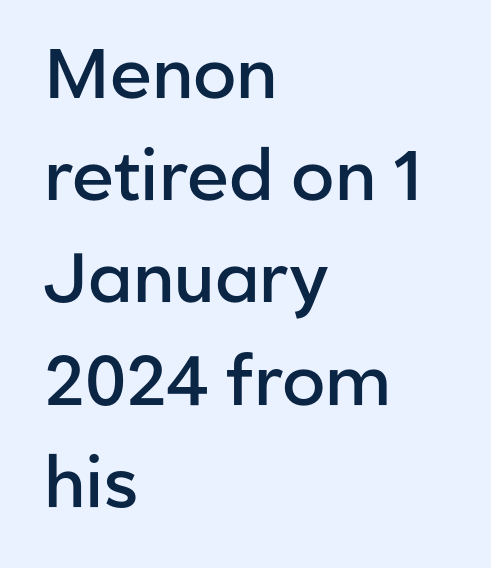
The image shows 70 px semibold sans-serif type, upright; set left-aligned, normal line spacing (1.46x), normal letter spacing, not underlined; low stroke contrast and a medium x-height.
